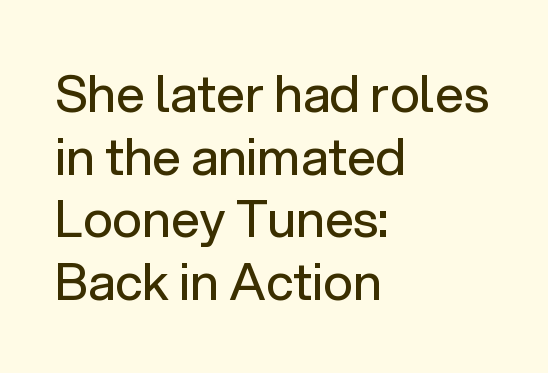
The image shows 51 px regular-weight sans-serif type, upright; set left-aligned, line spacing 1.23x, normal letter spacing, not underlined; low stroke contrast and a medium x-height.
